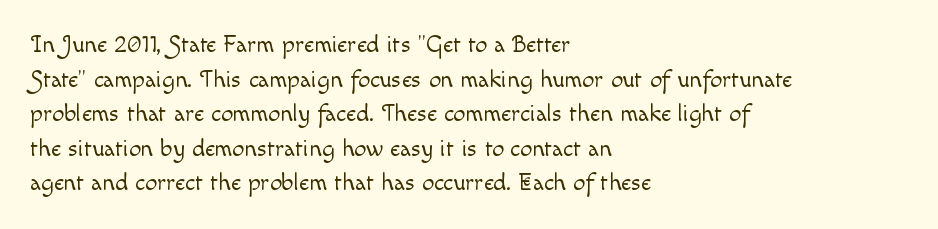
The image shows 24 px text type, upright; set left-aligned, normal line spacing (1.44x), normal letter spacing, not underlined.
